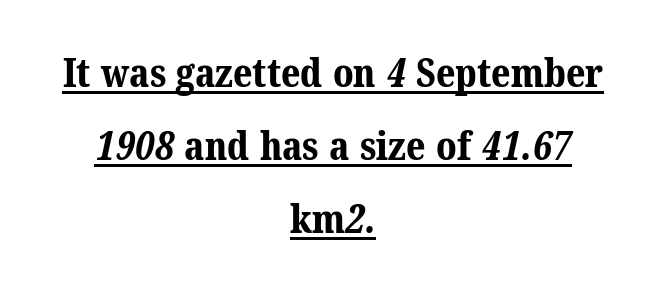
{"serif": "yes", "bold": "yes", "weight": "bold", "width": "normal", "stroke_contrast": "medium", "x_height": "medium", "monospaced": "no", "underline": "yes", "align": "center", "line_spacing_ratio": 1.83, "letter_spacing": "normal", "letter_spacing_em": 0.0, "glyph_px": 40}
